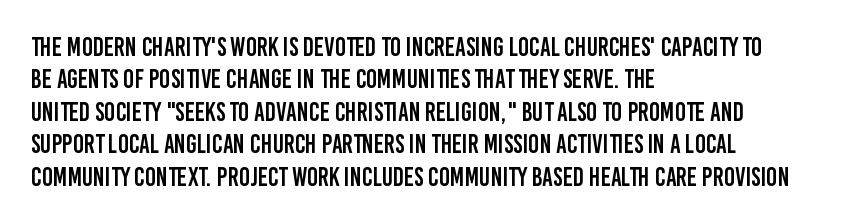
Q: Is the text italic (slanted)? A: No, it is upright.
Q: Is the text underlined? A: No.
Q: How is the paragraph aligned? A: Left-aligned.
Q: Is the spacing between letters normal or unusually wide? A: Normal.
Q: Is the spacing between lines tight, normal or loose? A: Normal.
